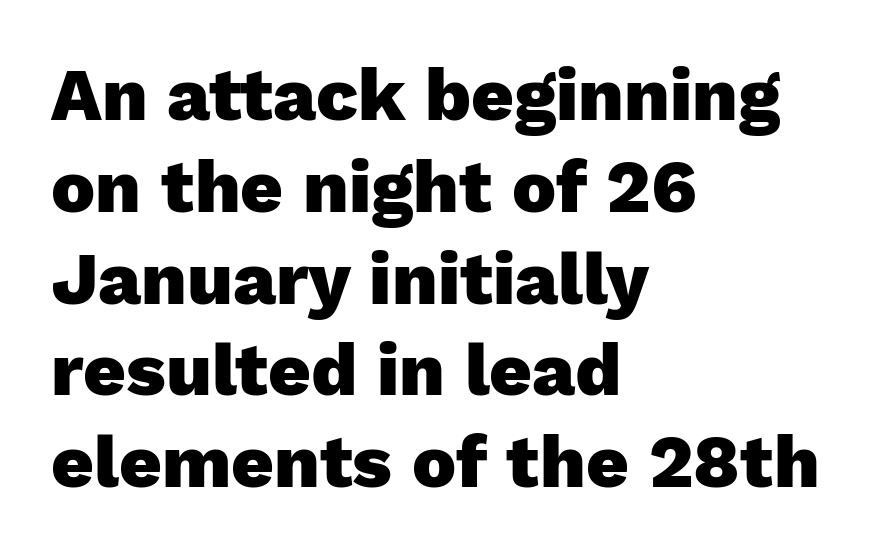
Decoration check: the copy has no underline. Regarding serifs, this sample does without them. The face used here is proportionally spaced, like ordinary book or web type. Between one letter and the next there's only the usual sliver of space.
